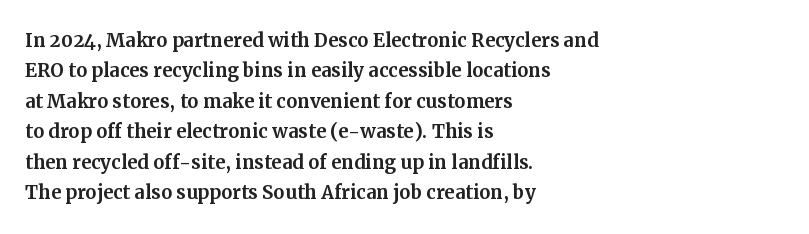
{"italic": "no", "underline": "no", "align": "left", "line_spacing_ratio": 1.22, "letter_spacing": "normal", "letter_spacing_em": 0.0, "glyph_px": 25}
